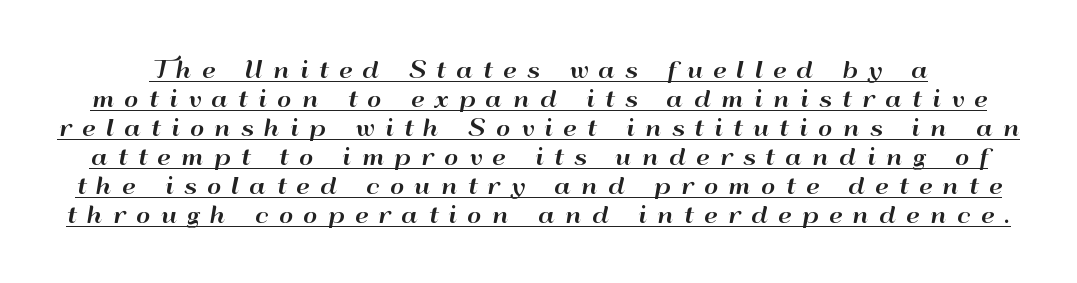
The image shows 22 px text type; set normal line spacing (1.32x), unusually wide letter spacing (+0.47 em), underlined.
